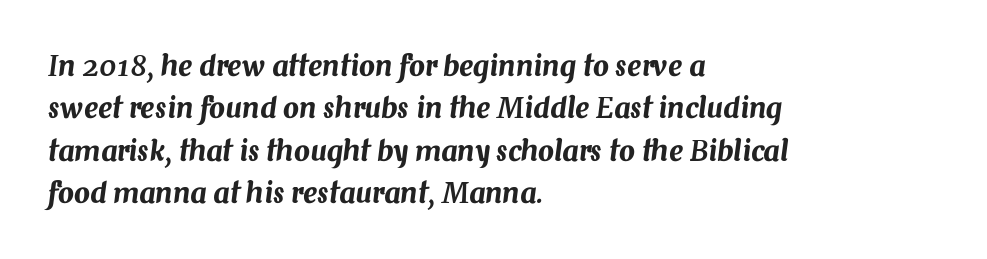
{"italic": "yes", "lean": "right", "slant_degrees": 7, "width": "normal", "stroke_contrast": "medium", "x_height": "medium", "monospaced": "no", "underline": "no", "align": "left", "line_spacing": "normal", "line_spacing_ratio": 1.51, "letter_spacing": "normal", "letter_spacing_em": 0.0, "glyph_px": 28}
